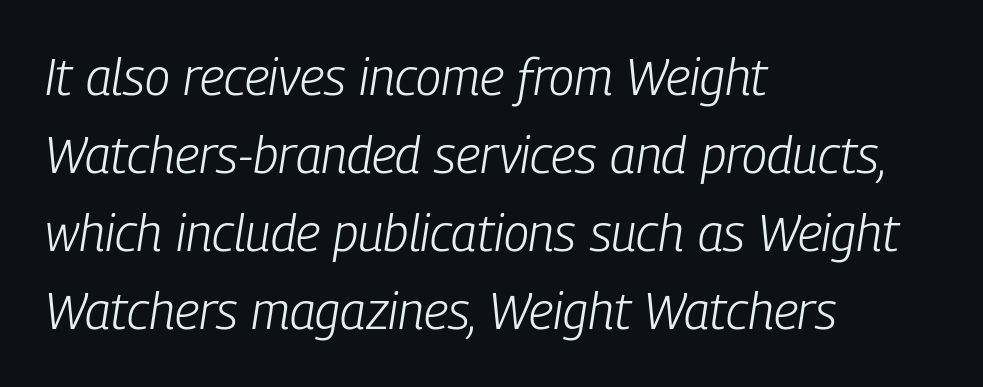
The image shows 51 px light, condensed type, italic (leaning right); set left-aligned, normal line spacing (1.53x), normal letter spacing, not underlined; low stroke contrast and a medium x-height.
